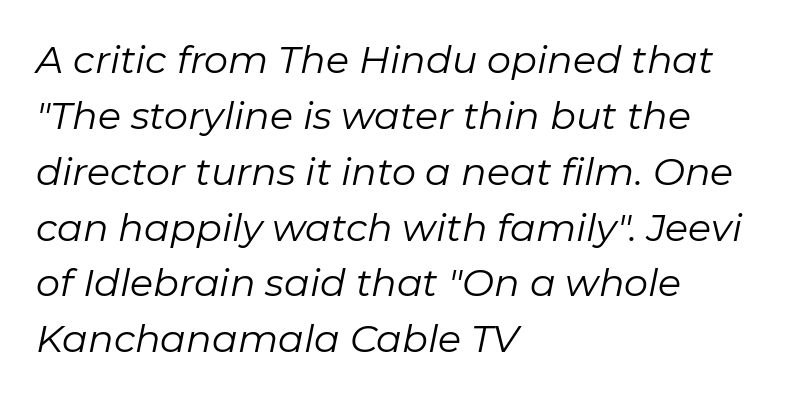
It's the slanting kind of type. The gaps between neighbouring characters are ordinary and unremarkable. Which margin do the lines hug? The left one — the right edge is uneven. Is this a fixed-width face? No — the glyphs have proportional, varying widths.
